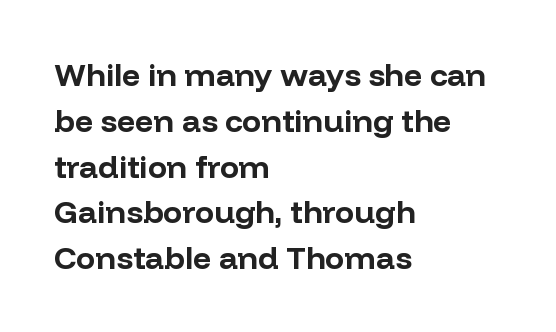
Reading down the block, your eye returns to a fixed left position each line. What stands out about the letter spacing? Nothing — it is the standard amount. The string is rendered with underlining switched off. A typesetter would mark this as roman, not italic.
